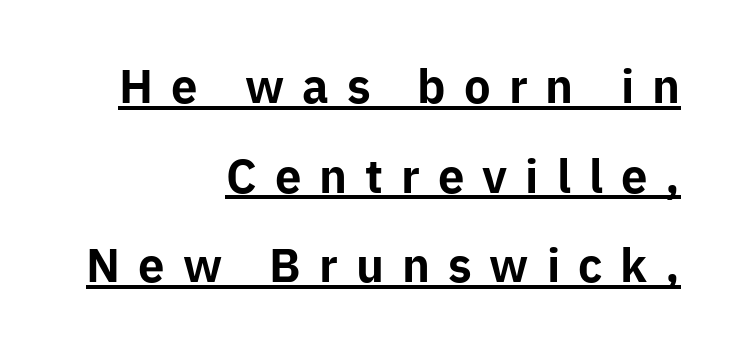
This sample is right-justified, so line beginnings fall wherever the words allow. Students, note that the glyphs here are deliberately spaced far apart. Heavy, bold letterforms. Looks like regular typesetting: each glyph gets only the width it needs.
